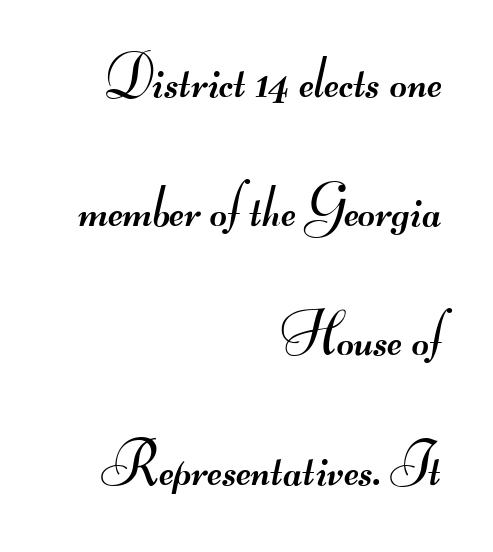
The image shows 59 px regular-weight, wide sans-serif type; set right-aligned, loose line spacing (2.19x), normal letter spacing, not underlined; medium stroke contrast.
